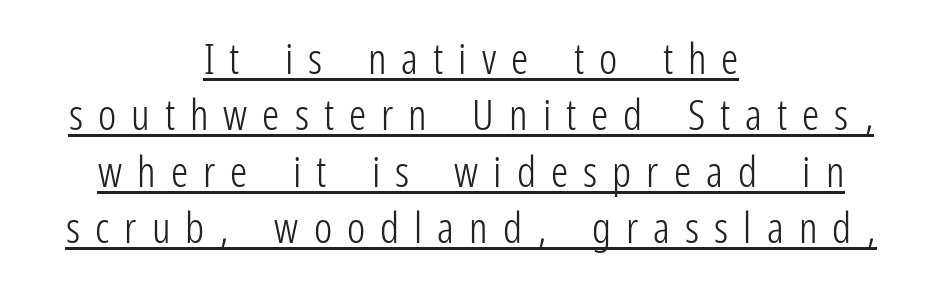
Q: Is the text bold? A: No.
Q: Is the text italic (slanted)? A: No, it is upright.
Q: Is the typeface a serif or a sans-serif typeface? A: Sans-serif.
Q: Is the text underlined? A: Yes.
Q: How is the paragraph aligned? A: Centered.
Q: Is the spacing between letters normal or unusually wide? A: Unusually wide.
Q: Is the spacing between lines tight, normal or loose? A: Normal.
Q: Width (condensed, normal, or wide)? A: Condensed.
Q: Stroke contrast? A: Low.
Q: x-height? A: Medium.
Q: Monospaced? A: No.
